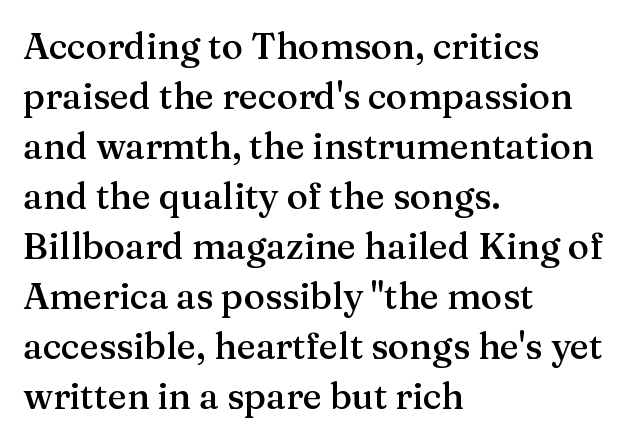
These words are printed semibold, heavier than regular yet not bold. The letters advance in unequal steps, a hallmark of proportional type. The characters display serif detailing at their extremities. Underlining? Definitely not there. How would I describe the line gaps? Plain and ordinary. Every character sits straight up, as roman type does.
